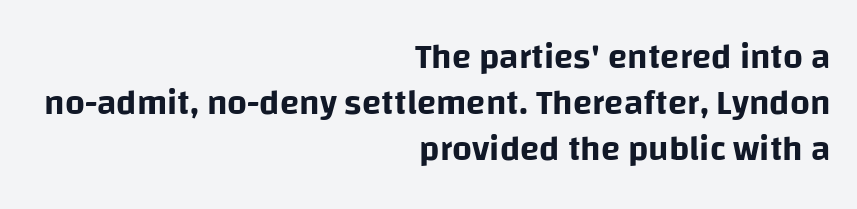
Classification — sans serif. Is there any slant? The stems are plumb. Compared with typical body copy, the letter spacing here is the same. The space beneath each line is pristine and unruled.
